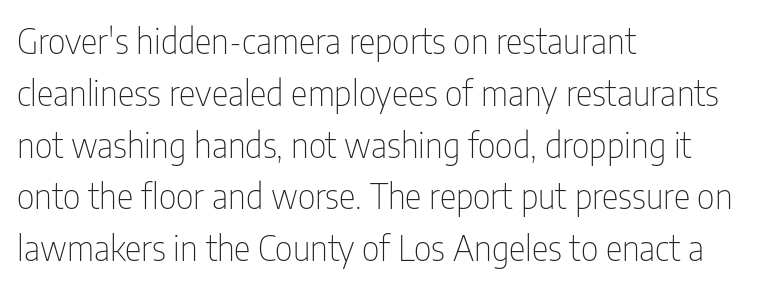
The image shows 35 px thin, condensed sans-serif type, upright; set left-aligned, normal line spacing (1.48x), normal letter spacing, not underlined; low stroke contrast and a medium x-height.
